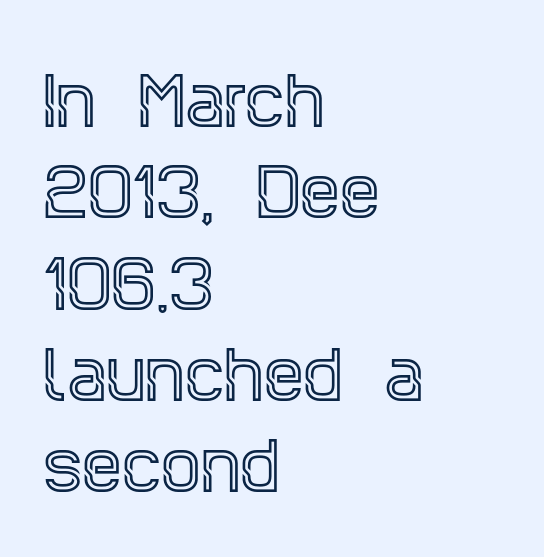
The designer went with a serif here, giving each stem small feet. Lines of text with bare space underneath. Character widths vary here, with narrow letters taking less room than wide ones. Unlike italic type, these characters show no tilt at all.
